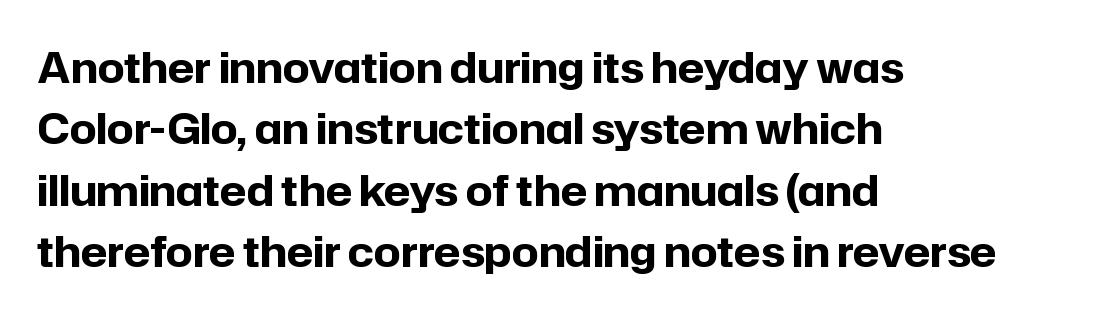
Clear beneath every line of the passage. The type is set solid horizontally, with unmodified tracking. The lines are quadded left. The lettering holds an erect, upright posture throughout. You could not count columns in this text — the font is proportionally spaced. Each new line begins a customary step beneath the previous one.
